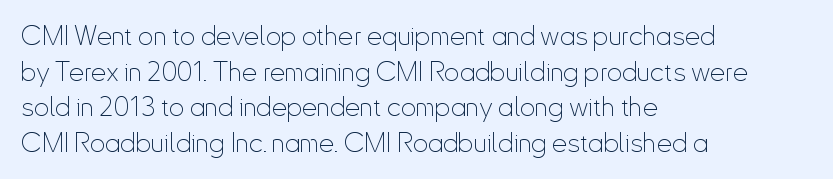
The image shows 27 px text type, upright; set left-aligned, normal line spacing (1.32x), normal letter spacing, not underlined.
